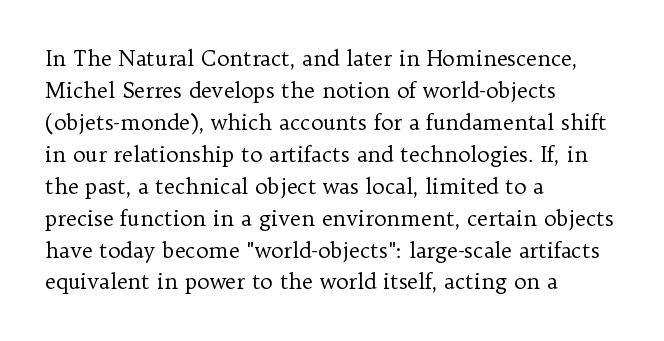
Vertical strokes here are truly vertical. The paragraph has a hard left edge and a soft right edge. The rendering uses a moderate line-height, typical for paragraphs. The cut favours lightness, reaching ordinary text weight at its darkest.
